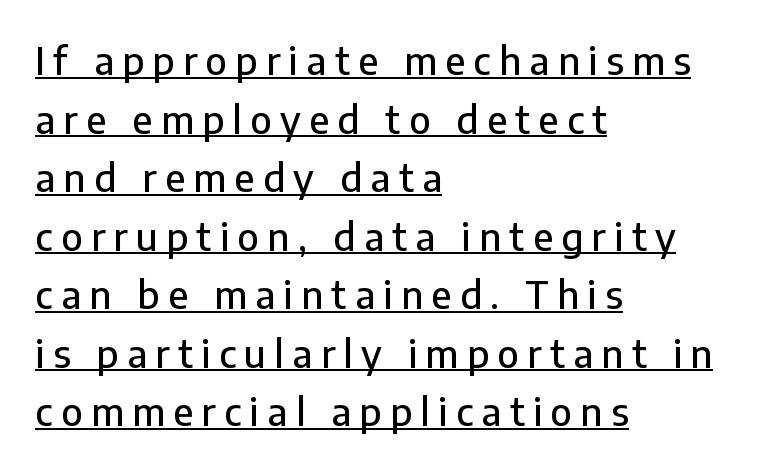
Think of a printed novel: that variable character pitch is what you see here. The letters stand upright; this is a roman face. The designer left line spacing at the default. Inter-character spacing is expanded well beyond the font's built-in metrics. These lines are composed in type without serifs. Each line starts at the same left margin while the right side varies.
